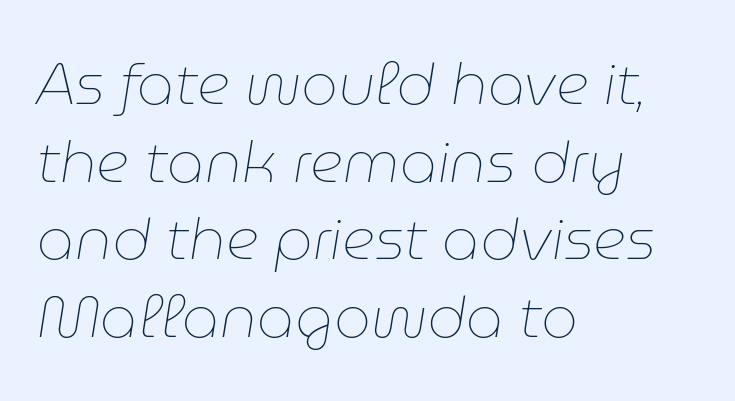
{"italic": "yes", "lean": "right", "slant_degrees": 9, "bold": "no", "weight": "thin", "width": "normal", "stroke_contrast": "low", "x_height": "medium", "monospaced": "no", "underline": "no", "align": "left", "line_spacing": "normal", "line_spacing_ratio": 1.34, "letter_spacing": "normal", "letter_spacing_em": 0.0, "glyph_px": 58}
